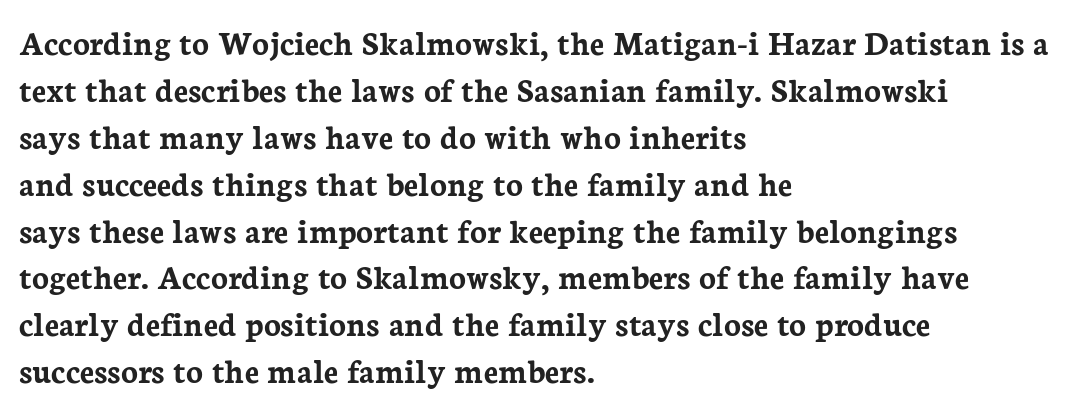
Letter spacing: default. The letters stand upright; this is a roman face. The font is running at its bold setting. Casual observation: everything's shoved over to the left. This rendering features lettering with no underline.
